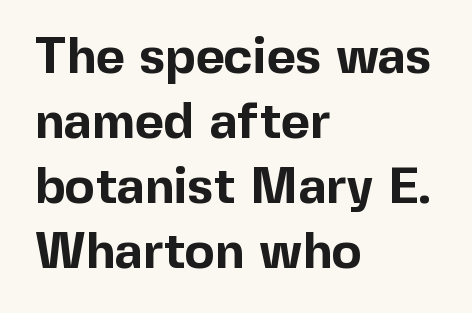
Q: Is the text bold? A: Yes.
Q: Is the text italic (slanted)? A: No, it is upright.
Q: Is the typeface a serif or a sans-serif typeface? A: Sans-serif.
Q: Is the text underlined? A: No.
Q: How is the paragraph aligned? A: Left-aligned.
Q: Is the spacing between letters normal or unusually wide? A: Normal.
Q: Is the spacing between lines tight, normal or loose? A: Normal.
Q: Width (condensed, normal, or wide)? A: Normal.
Q: x-height? A: Medium.
Q: Monospaced? A: No.
